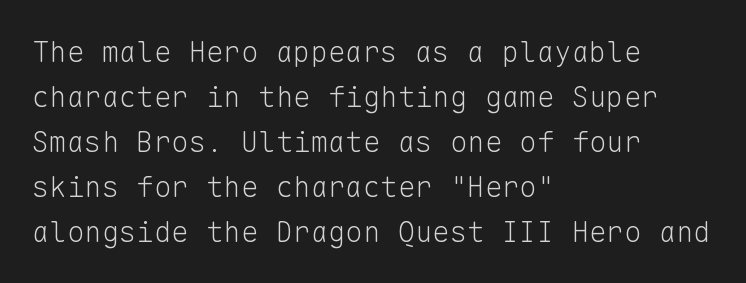
The image shows 29 px light sans-serif type, upright, monospaced; set left-aligned, normal line spacing (1.55x), normal letter spacing, not underlined; low stroke contrast and a medium x-height.
